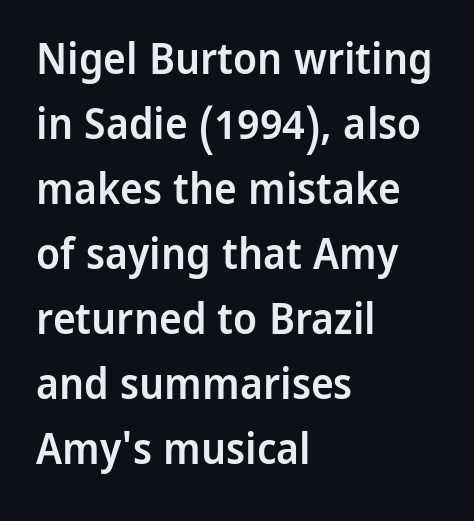
The image shows 43 px semibold sans-serif type, upright; set left-aligned, normal line spacing (1.51x), normal letter spacing, not underlined; low stroke contrast and a medium x-height.
